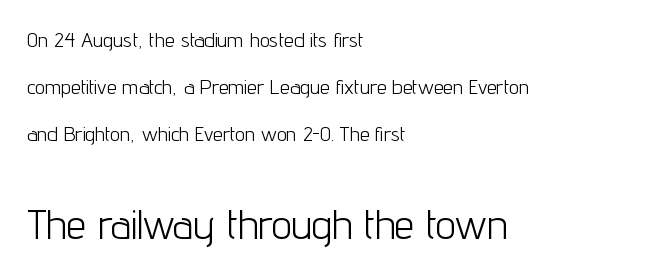
The image shows 40 px light, condensed sans-serif type, upright; set left-aligned, loose line spacing (2.35x), normal letter spacing, not underlined; the second (bottom) block is 2.0x larger; low stroke contrast and a medium x-height.
